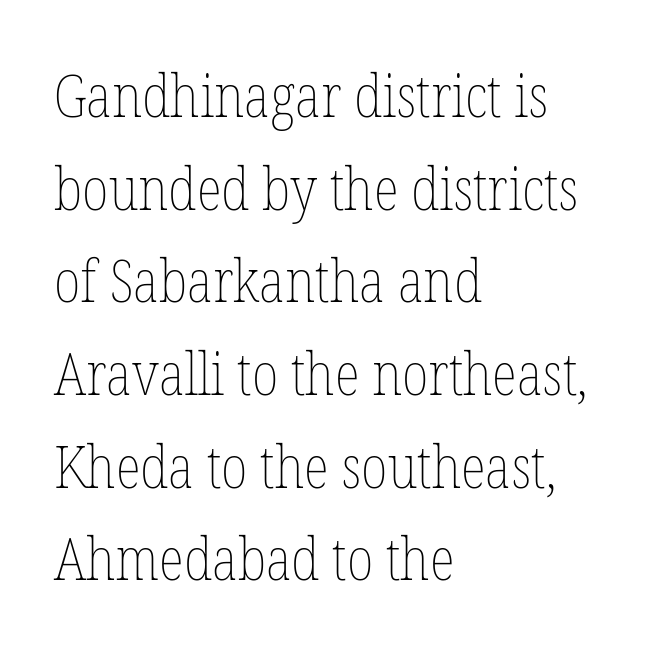
{"italic": "no", "bold": "no", "weight": "thin", "width": "condensed", "stroke_contrast": "low", "x_height": "medium", "monospaced": "no", "underline": "no", "align": "left", "line_spacing": "normal", "line_spacing_ratio": 1.57, "letter_spacing": "normal", "letter_spacing_em": 0.0, "glyph_px": 59}
